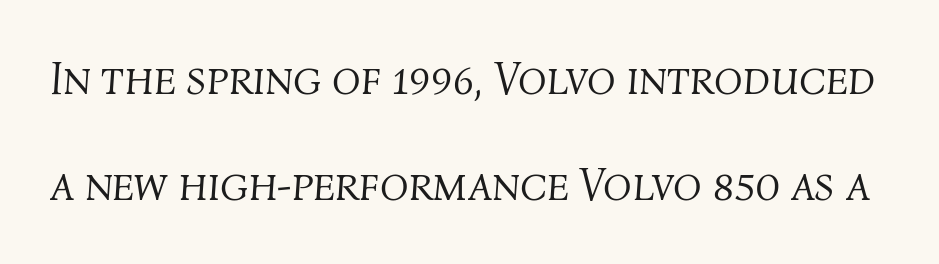
Q: Is the text bold? A: No.
Q: Is the text italic (slanted)? A: Yes, it leans right by about 4 degrees.
Q: Is the text underlined? A: No.
Q: Is the spacing between letters normal or unusually wide? A: Normal.
Q: Is the spacing between lines tight, normal or loose? A: Loose.
Q: Width (condensed, normal, or wide)? A: Normal.
Q: Stroke contrast? A: Medium.
Q: x-height? A: Medium.
Q: Monospaced? A: No.
